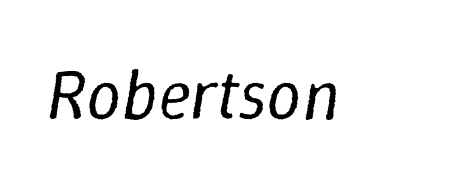
The image shows 70 px regular-weight type, italic (leaning right); set normal letter spacing, not underlined; low stroke contrast and a medium x-height.
